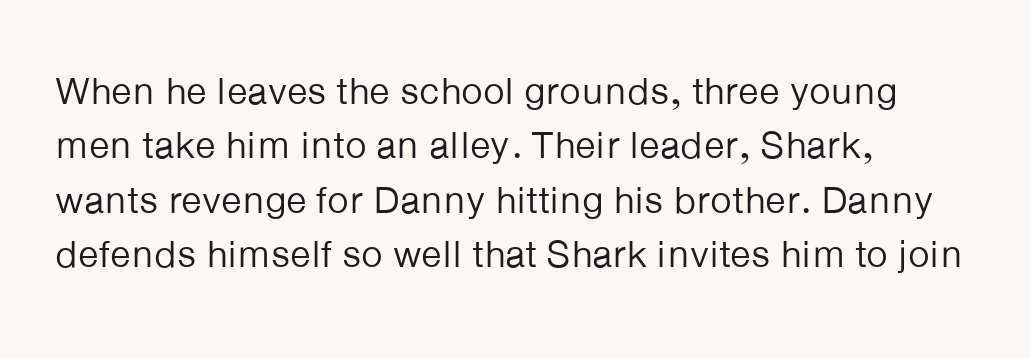
The image shows 38 px regular-weight sans-serif type, upright; set left-aligned, normal line spacing (1.43x), normal letter spacing, not underlined; low stroke contrast and a medium x-height.
